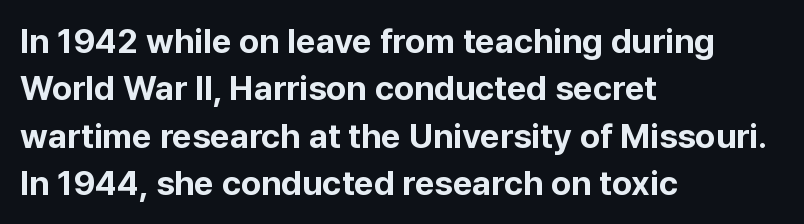
{"serif": "no", "italic": "no", "bold": "yes", "weight": "bold", "width": "normal", "stroke_contrast": "low", "x_height": "medium", "monospaced": "no", "underline": "no", "align": "left", "line_spacing": "normal", "line_spacing_ratio": 1.39, "letter_spacing": "normal", "letter_spacing_em": 0.0, "glyph_px": 34}
